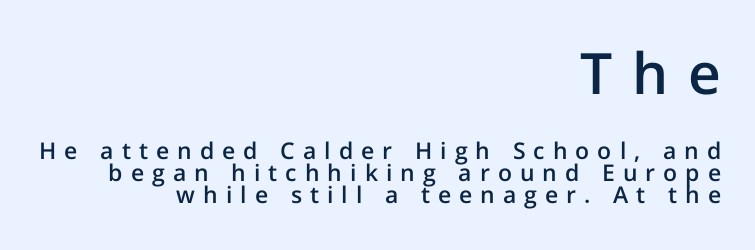
Q: Is the text bold? A: Semi-bold.
Q: Is the text italic (slanted)? A: No, it is upright.
Q: Is the typeface a serif or a sans-serif typeface? A: Sans-serif.
Q: Is the text underlined? A: No.
Q: How is the paragraph aligned? A: Right-aligned.
Q: Is the spacing between letters normal or unusually wide? A: Unusually wide.
Q: Is the spacing between lines tight, normal or loose? A: Tight.
Q: Which block of text is set in a larger size, the first (top) or the second (bottom)? A: The first (top) one.
Q: Width (condensed, normal, or wide)? A: Normal.
Q: Stroke contrast? A: Low.
Q: x-height? A: Medium.
Q: Monospaced? A: No.
